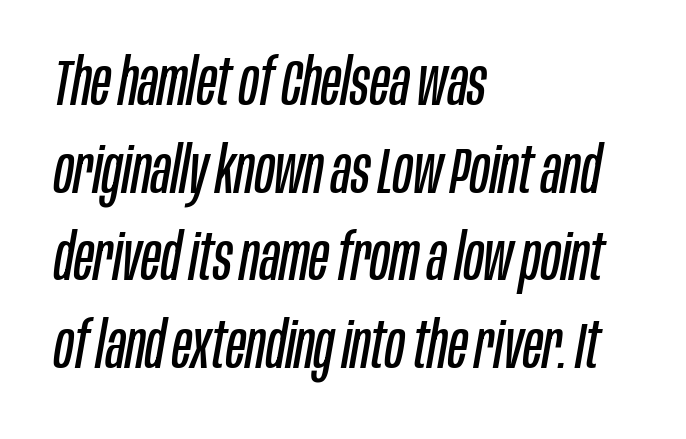
{"italic": "yes", "lean": "right", "slant_degrees": 10, "bold": "no", "weight": "regular", "width": "condensed", "stroke_contrast": "low", "x_height": "large", "monospaced": "no", "underline": "no", "align": "left", "line_spacing": "normal", "line_spacing_ratio": 1.37, "letter_spacing": "normal", "letter_spacing_em": 0.0, "glyph_px": 64}
